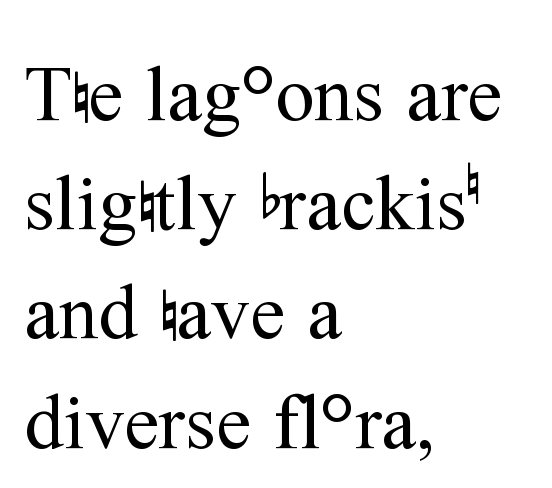
Q: Is the text bold? A: No.
Q: Is the text italic (slanted)? A: No, it is upright.
Q: Is the typeface a serif or a sans-serif typeface? A: Serif.
Q: Is the text underlined? A: No.
Q: How is the paragraph aligned? A: Left-aligned.
Q: Is the spacing between letters normal or unusually wide? A: Normal.
Q: Is the spacing between lines tight, normal or loose? A: Normal.
Q: Width (condensed, normal, or wide)? A: Normal.
Q: Stroke contrast? A: Medium.
Q: x-height? A: Medium.
Q: Monospaced? A: No.
